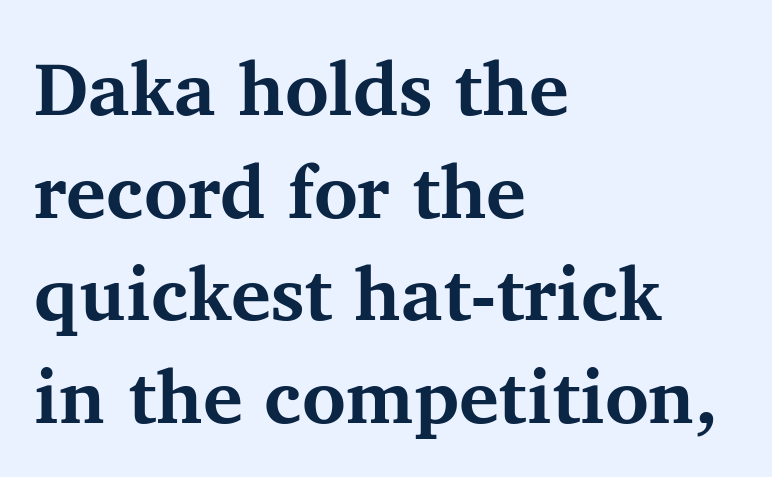
The image shows 75 px bold serif type, upright; set left-aligned, normal line spacing (1.37x), normal letter spacing, not underlined; medium stroke contrast and a medium x-height.
